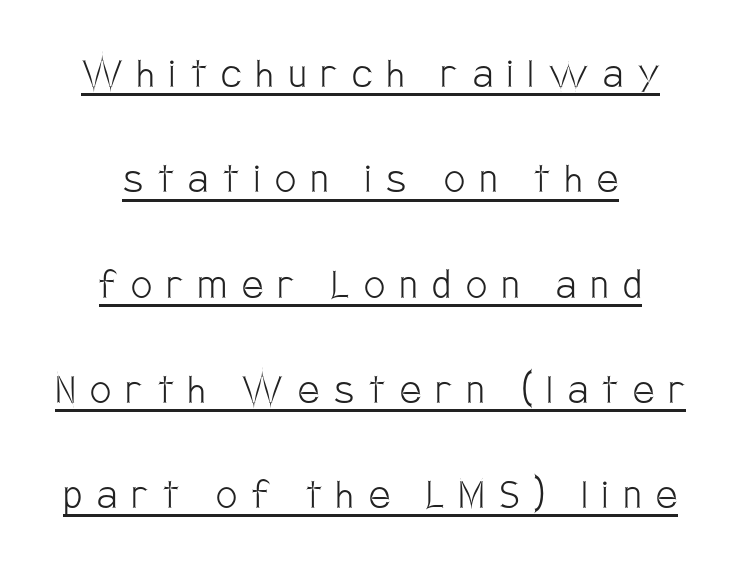
Q: Is the text bold? A: No.
Q: Is the text italic (slanted)? A: No, it is upright.
Q: Is the typeface a serif or a sans-serif typeface? A: Sans-serif.
Q: Is the text underlined? A: Yes.
Q: How is the paragraph aligned? A: Centered.
Q: Is the spacing between letters normal or unusually wide? A: Unusually wide.
Q: Is the spacing between lines tight, normal or loose? A: Loose.
Q: Width (condensed, normal, or wide)? A: Condensed.
Q: Stroke contrast? A: Low.
Q: x-height? A: Large.
Q: Monospaced? A: No.
